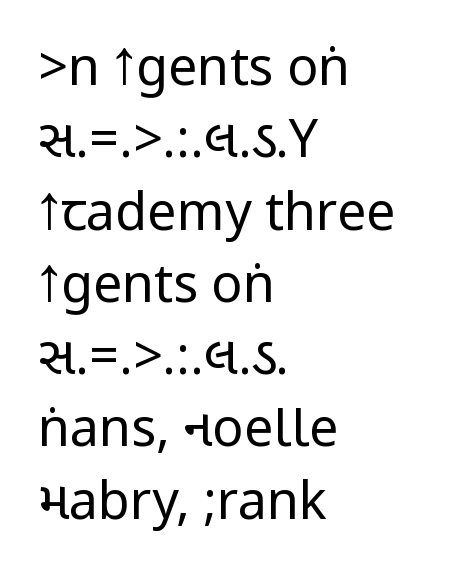
The image shows 52 px regular-weight, condensed sans-serif type, upright; set left-aligned, normal line spacing (1.39x), normal letter spacing, not underlined; low stroke contrast.
